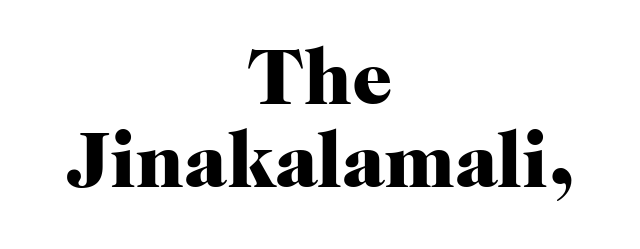
Q: Is the text bold? A: Yes.
Q: Is the text italic (slanted)? A: No, it is upright.
Q: Is the typeface a serif or a sans-serif typeface? A: Serif.
Q: Is the text underlined? A: No.
Q: How is the paragraph aligned? A: Centered.
Q: Is the spacing between letters normal or unusually wide? A: Normal.
Q: Is the spacing between lines tight, normal or loose? A: Tight.
Q: Width (condensed, normal, or wide)? A: Normal.
Q: Stroke contrast? A: High.
Q: x-height? A: Medium.
Q: Monospaced? A: No.
